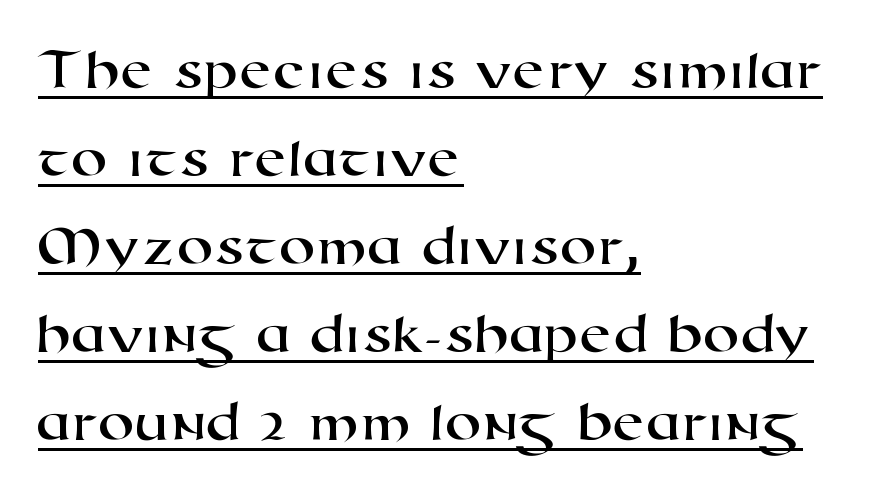
The image shows 59 px wide sans-serif type; set left-aligned, normal line spacing (1.49x), normal letter spacing, underlined; high stroke contrast and a medium x-height.
